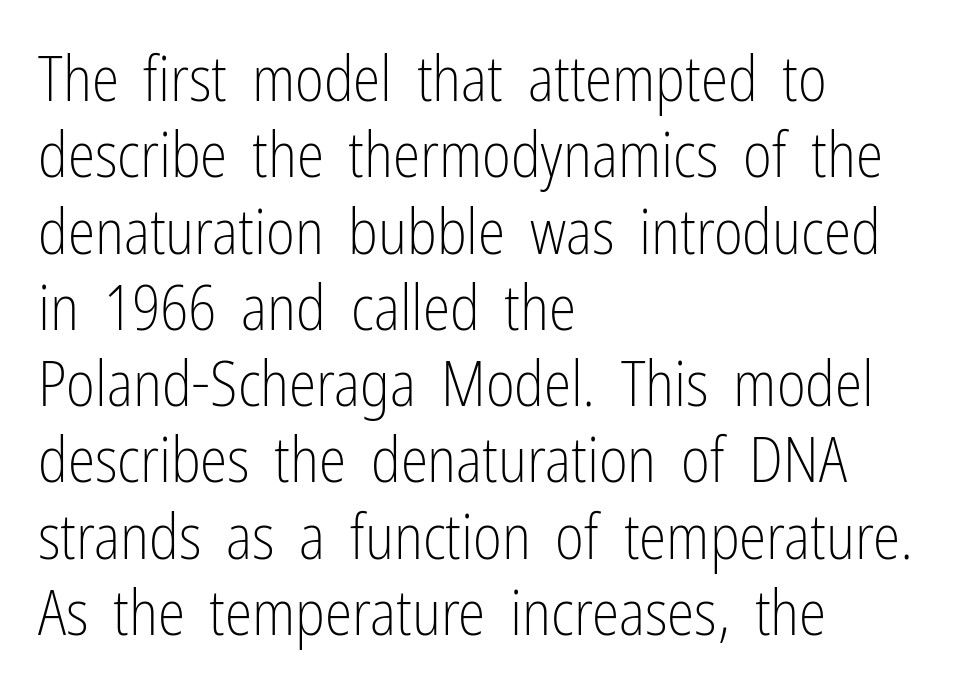
{"serif": "no", "italic": "no", "bold": "no", "weight": "light", "width": "condensed", "stroke_contrast": "low", "x_height": "medium", "monospaced": "no", "underline": "no", "align": "left", "line_spacing_ratio": 1.23, "letter_spacing": "normal", "letter_spacing_em": 0.0, "glyph_px": 62}
